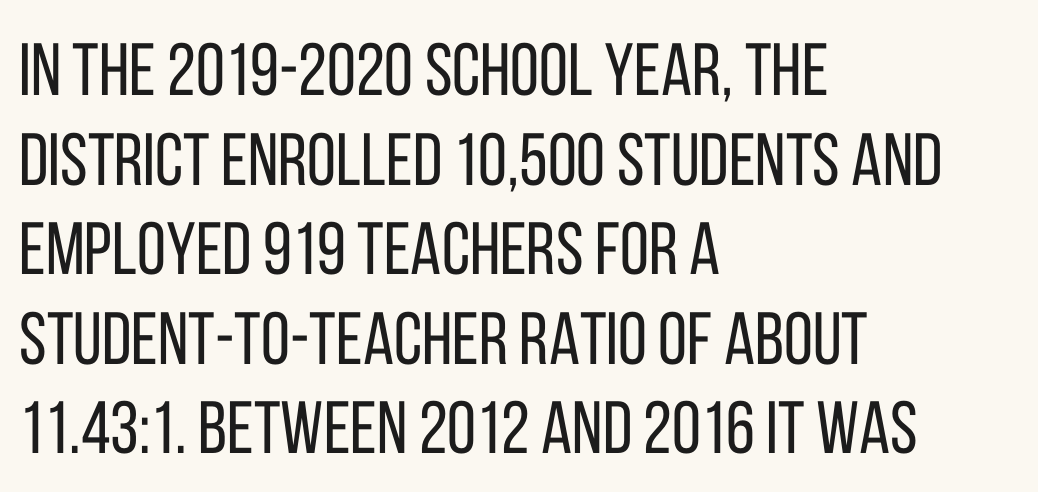
The image shows 74 px regular-weight, condensed sans-serif type, upright; set left-aligned, line spacing 1.21x, normal letter spacing, not underlined; low stroke contrast and a large x-height.
